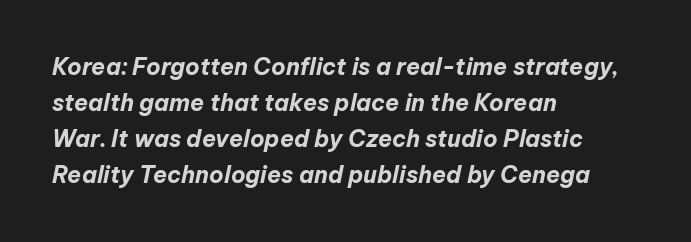
Q: Is the text bold? A: Yes.
Q: Is the text italic (slanted)? A: Yes, it leans right by about 12 degrees.
Q: Is the text underlined? A: No.
Q: How is the paragraph aligned? A: Left-aligned.
Q: Is the spacing between letters normal or unusually wide? A: Normal.
Q: Is the spacing between lines tight, normal or loose? A: Normal.
